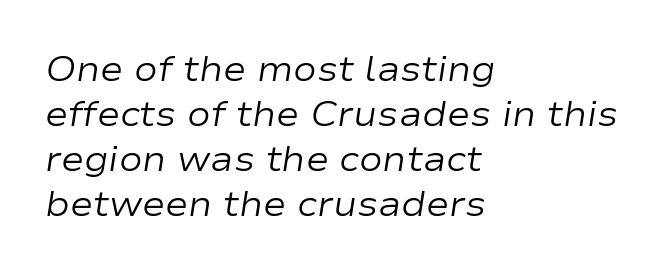
The image shows 35 px regular-weight, wide type, italic (leaning right); set left-aligned, normal line spacing (1.29x), normal letter spacing, not underlined; low stroke contrast and a medium x-height.
